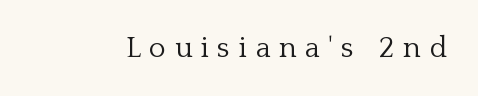
The image shows 29 px light serif type, upright; set unusually wide letter spacing (+0.3 em), not underlined; low stroke contrast and a medium x-height.
